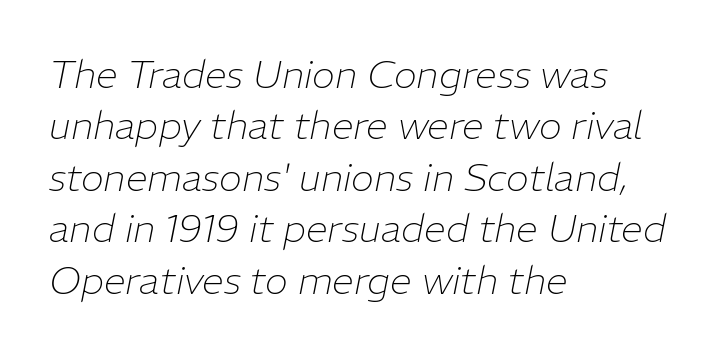
The image shows 39 px thin type, italic (leaning right); set left-aligned, normal line spacing (1.32x), normal letter spacing, not underlined; low stroke contrast and a medium x-height.
